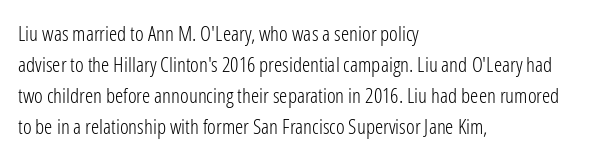
The image shows 21 px text type, upright; set left-aligned, normal line spacing (1.47x), normal letter spacing, not underlined.
